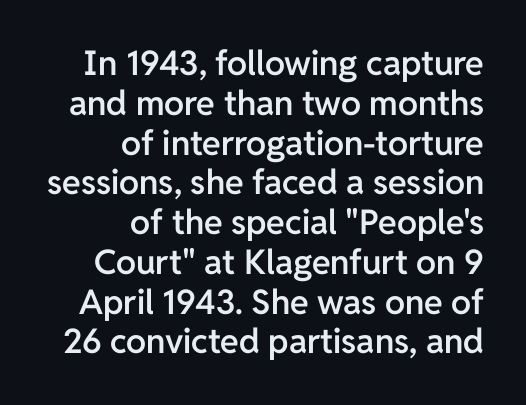
Q: Is the text bold? A: Semi-bold.
Q: Is the text italic (slanted)? A: No, it is upright.
Q: Is the typeface a serif or a sans-serif typeface? A: Sans-serif.
Q: Is the text underlined? A: No.
Q: How is the paragraph aligned? A: Right-aligned.
Q: Is the spacing between letters normal or unusually wide? A: Normal.
Q: Width (condensed, normal, or wide)? A: Normal.
Q: Stroke contrast? A: Low.
Q: x-height? A: Medium.
Q: Monospaced? A: No.
